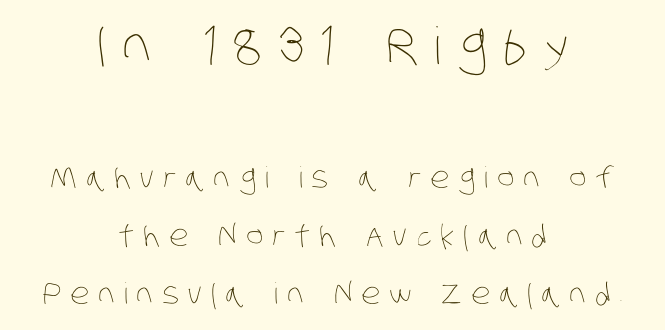
Q: Is the text bold? A: No.
Q: Is the text underlined? A: No.
Q: How is the paragraph aligned? A: Centered.
Q: Is the spacing between letters normal or unusually wide? A: Unusually wide.
Q: Is the spacing between lines tight, normal or loose? A: Loose.
Q: Which block of text is set in a larger size, the first (top) or the second (bottom)? A: The first (top) one.
Q: Width (condensed, normal, or wide)? A: Condensed.
Q: Stroke contrast? A: Low.
Q: x-height? A: Large.
Q: Monospaced? A: No.
